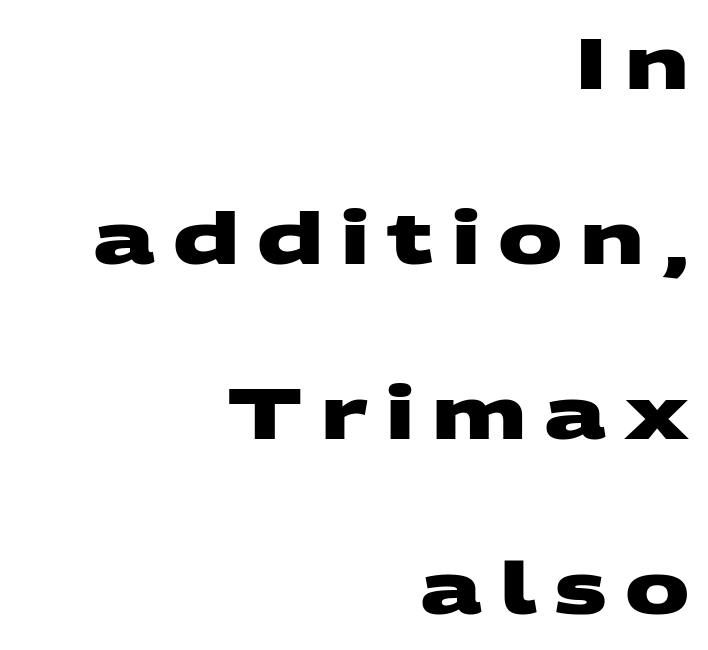
Q: Is the text bold? A: Yes.
Q: Is the typeface a serif or a sans-serif typeface? A: Sans-serif.
Q: Is the text underlined? A: No.
Q: How is the paragraph aligned? A: Right-aligned.
Q: Is the spacing between letters normal or unusually wide? A: Unusually wide.
Q: Is the spacing between lines tight, normal or loose? A: Loose.
Q: Width (condensed, normal, or wide)? A: Wide.
Q: Stroke contrast? A: Medium.
Q: x-height? A: Large.
Q: Monospaced? A: No.
